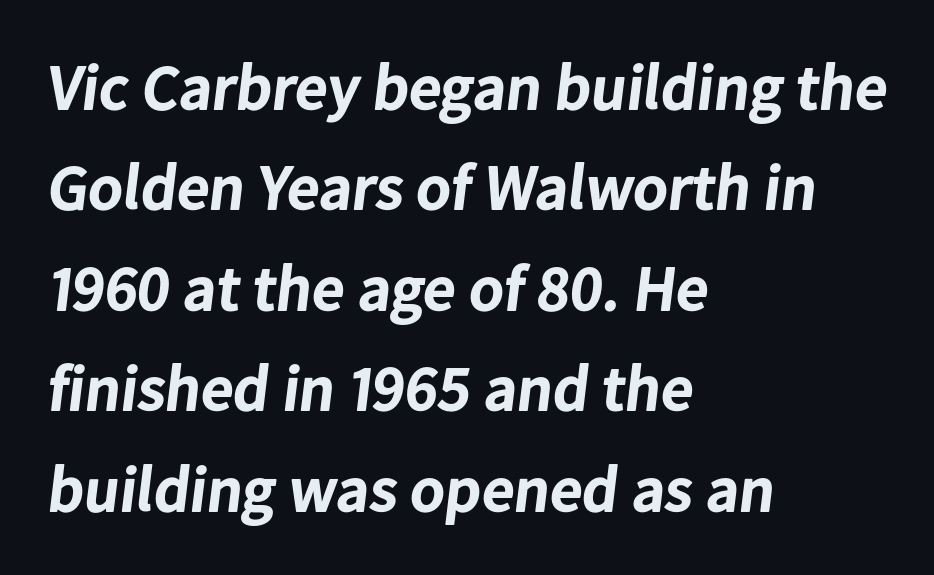
{"serif": "no", "bold": "yes", "weight": "bold", "width": "normal", "stroke_contrast": "low", "x_height": "medium", "monospaced": "no", "underline": "no", "align": "left", "line_spacing": "normal", "line_spacing_ratio": 1.57, "letter_spacing": "normal", "letter_spacing_em": 0.0, "glyph_px": 64}
